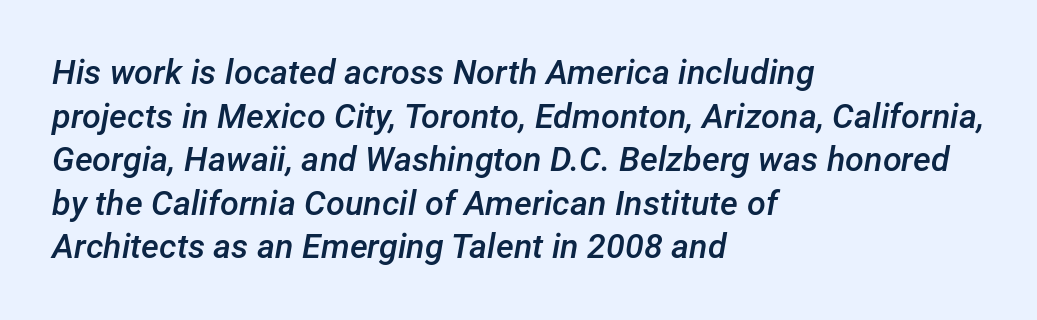
The image shows 34 px semibold type, italic (leaning right); set left-aligned, normal line spacing (1.28x), normal letter spacing, not underlined; low stroke contrast and a medium x-height.
